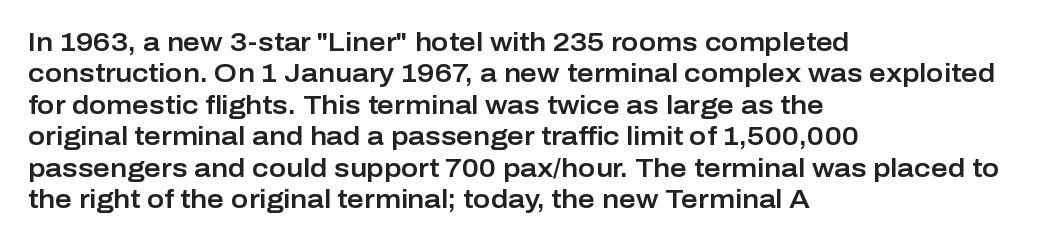
Q: Is the text italic (slanted)? A: No, it is upright.
Q: Is the text underlined? A: No.
Q: How is the paragraph aligned? A: Left-aligned.
Q: Is the spacing between letters normal or unusually wide? A: Normal.
